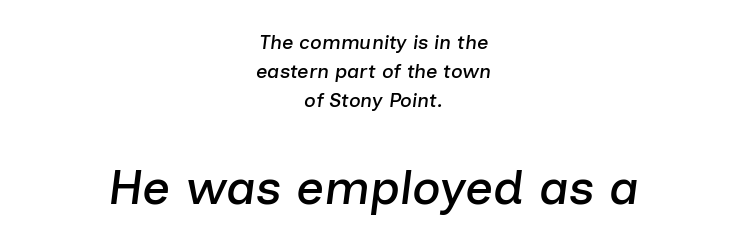
{"italic": "yes", "lean": "right", "slant_degrees": 7, "width": "normal", "stroke_contrast": "low", "x_height": "medium", "monospaced": "no", "underline": "no", "align": "center", "line_spacing": "normal", "line_spacing_ratio": 1.46, "letter_spacing": "normal", "letter_spacing_em": 0.0, "larger_block": "second", "size_ratio": 2.45, "glyph_px": 49}
